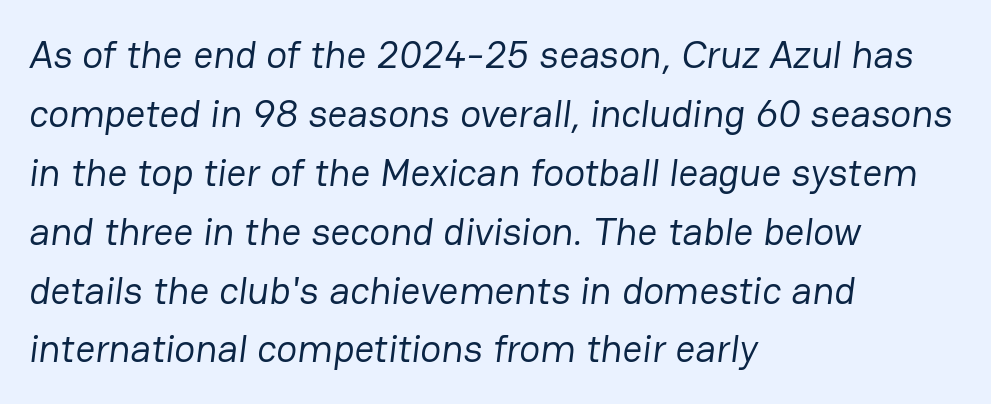
The image shows 39 px regular-weight sans-serif type; set left-aligned, normal line spacing (1.51x), normal letter spacing, not underlined; low stroke contrast and a medium x-height.
